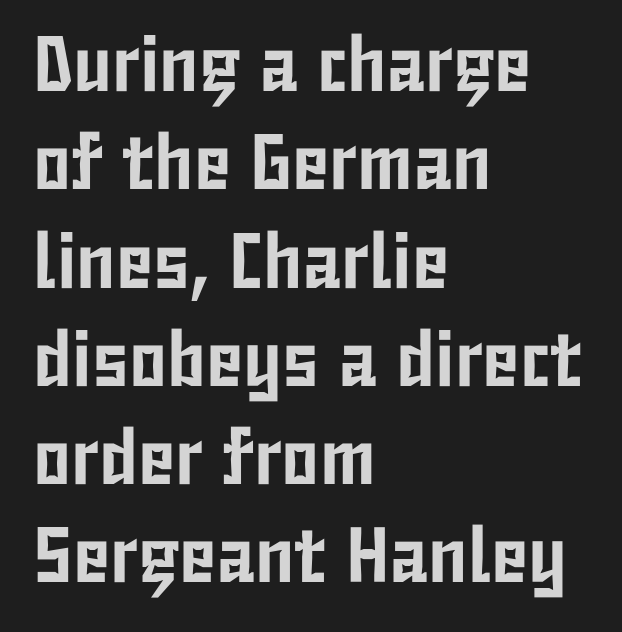
Q: Is the text italic (slanted)? A: No, it is upright.
Q: Is the typeface a serif or a sans-serif typeface? A: Sans-serif.
Q: Is the text underlined? A: No.
Q: How is the paragraph aligned? A: Left-aligned.
Q: Is the spacing between letters normal or unusually wide? A: Normal.
Q: Is the spacing between lines tight, normal or loose? A: Normal.
Q: Width (condensed, normal, or wide)? A: Condensed.
Q: Stroke contrast? A: Low.
Q: x-height? A: Medium.
Q: Monospaced? A: No.
